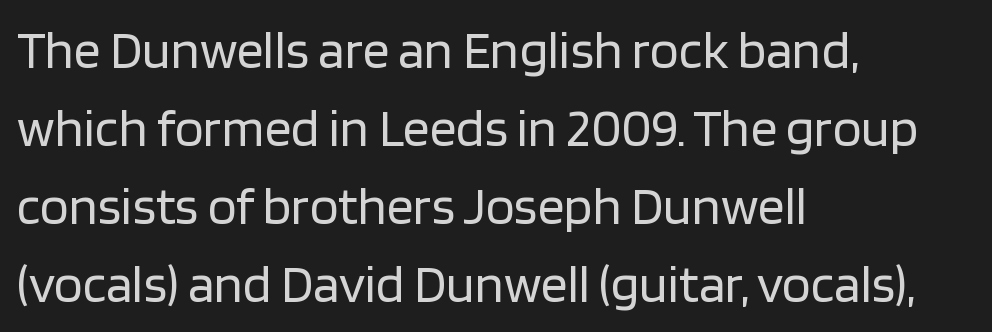
Q: Is the text bold? A: No.
Q: Is the text italic (slanted)? A: No, it is upright.
Q: Is the typeface a serif or a sans-serif typeface? A: Sans-serif.
Q: Is the text underlined? A: No.
Q: How is the paragraph aligned? A: Left-aligned.
Q: Is the spacing between letters normal or unusually wide? A: Normal.
Q: Is the spacing between lines tight, normal or loose? A: Normal.
Q: Width (condensed, normal, or wide)? A: Normal.
Q: Stroke contrast? A: Low.
Q: x-height? A: Large.
Q: Monospaced? A: No.
